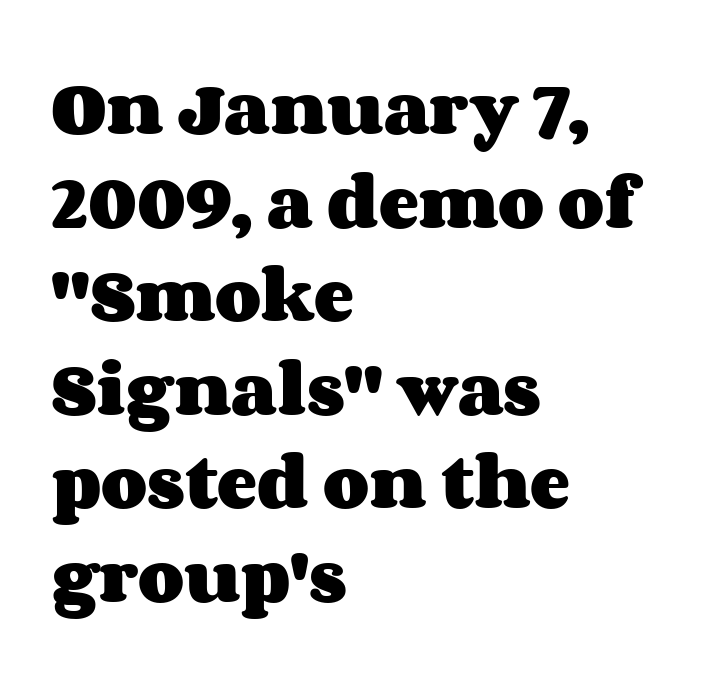
The sample has been set heavy, in full bold. What stands out about the letter spacing? Nothing — it is the standard amount. Teacher's note: observe the even left margin — that is flush-left alignment. Unmarked baselines from the first word to the last. Italic: no, the glyphs are upright roman.
